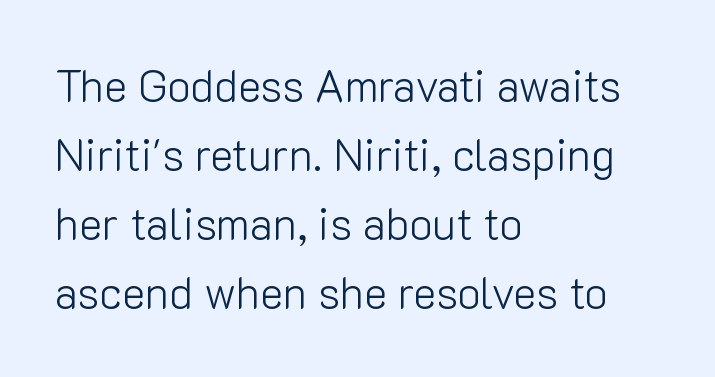
Q: Is the text bold? A: No.
Q: Is the text italic (slanted)? A: No, it is upright.
Q: Is the typeface a serif or a sans-serif typeface? A: Sans-serif.
Q: Is the text underlined? A: No.
Q: How is the paragraph aligned? A: Left-aligned.
Q: Is the spacing between letters normal or unusually wide? A: Normal.
Q: Is the spacing between lines tight, normal or loose? A: Normal.
Q: Width (condensed, normal, or wide)? A: Normal.
Q: Stroke contrast? A: Low.
Q: x-height? A: Medium.
Q: Monospaced? A: No.
